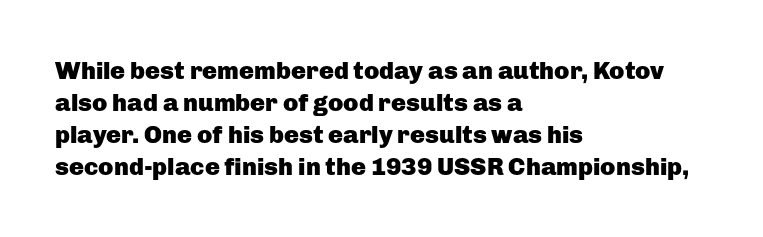
Q: Is the text bold? A: Yes.
Q: Is the text italic (slanted)? A: No, it is upright.
Q: Is the text underlined? A: No.
Q: How is the paragraph aligned? A: Left-aligned.
Q: Is the spacing between letters normal or unusually wide? A: Normal.
Q: Is the spacing between lines tight, normal or loose? A: Normal.
